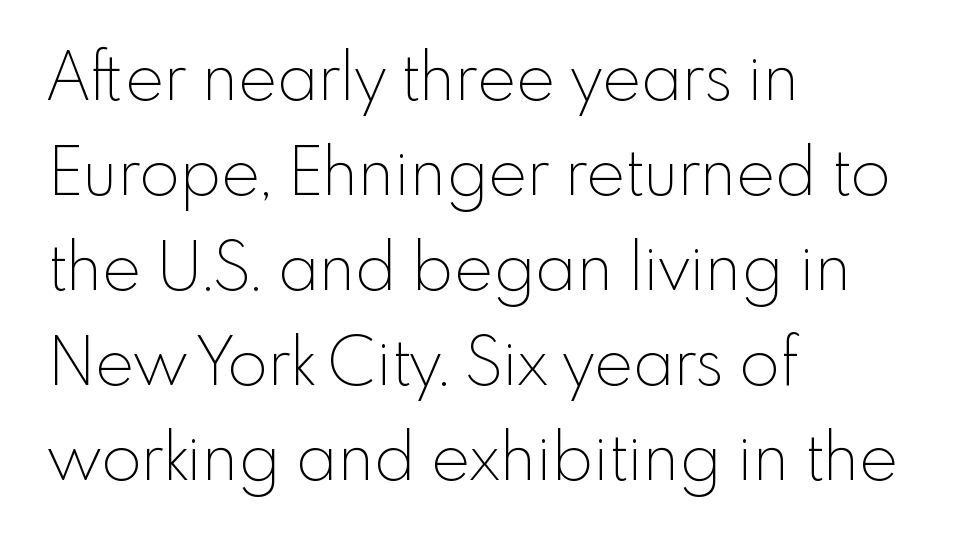
The image shows 66 px thin sans-serif type, upright; set left-aligned, normal line spacing (1.44x), normal letter spacing, not underlined; a small x-height.
